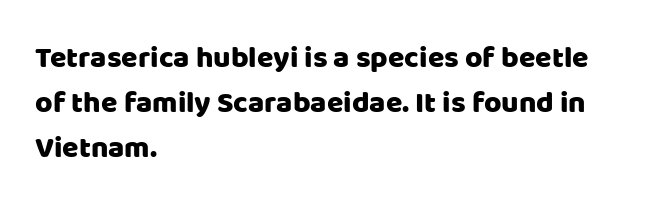
The image shows 30 px sans-serif type, upright; set left-aligned, normal line spacing (1.5x), normal letter spacing, not underlined; low stroke contrast and a large x-height.
